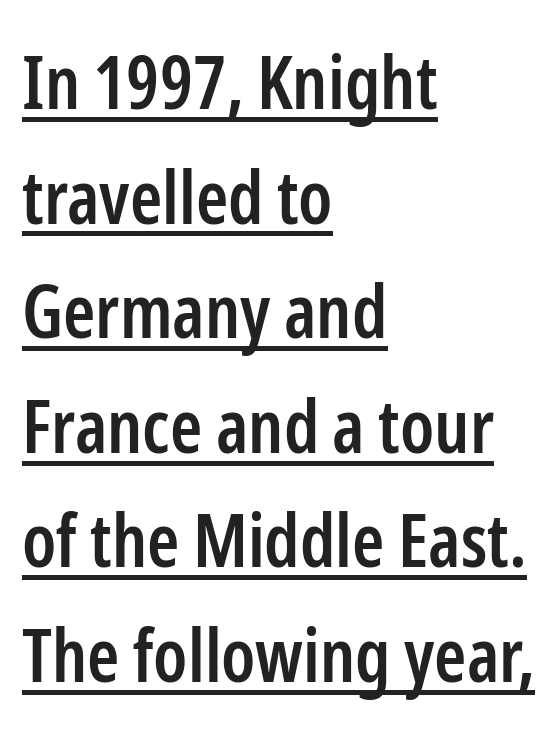
The image shows 73 px semibold, condensed sans-serif type, upright; set left-aligned, normal line spacing (1.57x), normal letter spacing, underlined; low stroke contrast and a medium x-height.
